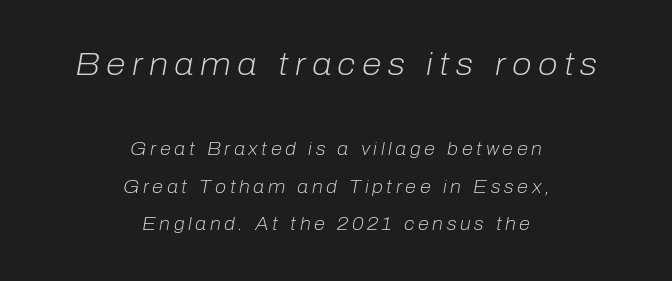
This sample uses expanded letter spacing, leaving extra air between glyphs. Descenders are the only things crossing below the line. The lines are spread far apart with generous leading. The characters are drawn with everyday or finer stroke widths.
